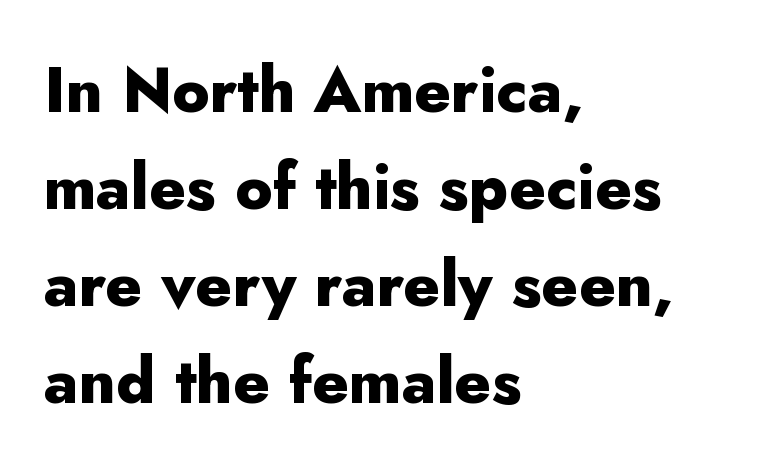
Students, this is bold: see how much ink each stroke carries. Posture: vertical. In terms of letterform style, serifs are entirely absent. Regular leading. Typeset ragged right — the left edge is the straight one.
